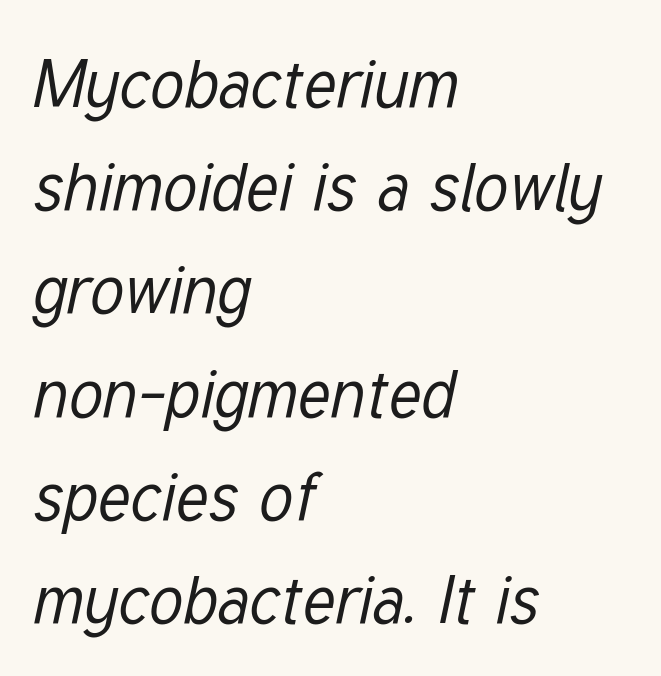
{"italic": "yes", "lean": "right", "slant_degrees": 12, "bold": "no", "weight": "regular", "width": "condensed", "stroke_contrast": "low", "x_height": "medium", "monospaced": "no", "underline": "no", "align": "left", "line_spacing": "normal", "line_spacing_ratio": 1.54, "letter_spacing": "normal", "letter_spacing_em": 0.0, "glyph_px": 67}
